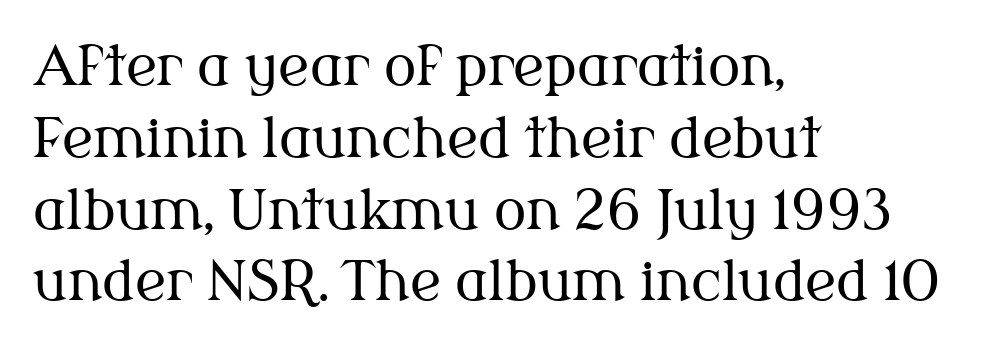
The image shows 54 px regular-weight serif type, upright; set left-aligned, normal line spacing (1.33x), normal letter spacing, not underlined; medium stroke contrast and a medium x-height.
